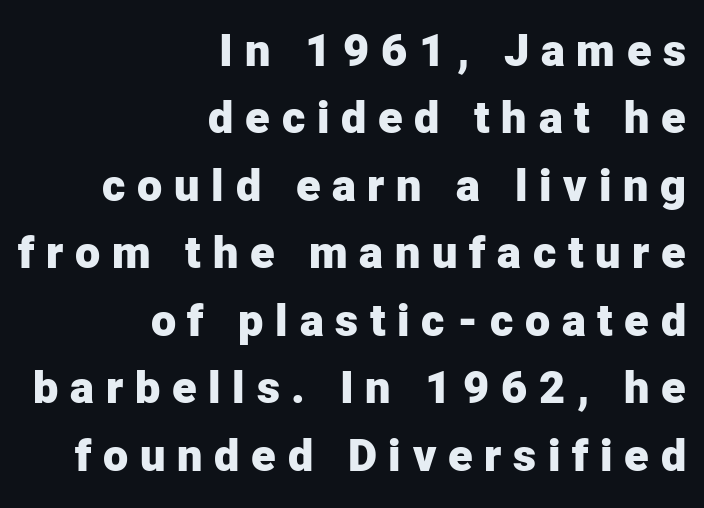
{"serif": "no", "italic": "no", "bold": "yes", "weight": "heavy", "width": "normal", "stroke_contrast": "low", "x_height": "medium", "monospaced": "no", "underline": "no", "align": "right", "line_spacing": "normal", "line_spacing_ratio": 1.5, "letter_spacing": "wide", "letter_spacing_em": 0.26, "glyph_px": 45}
